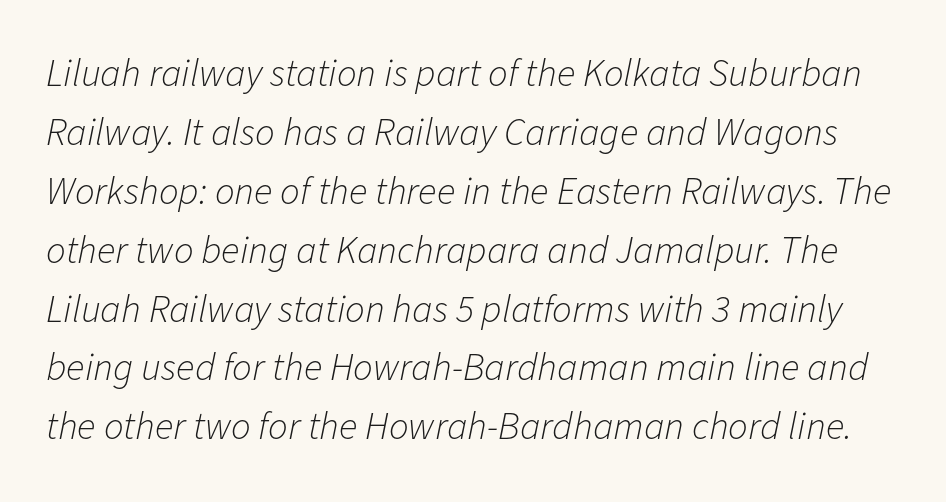
The image shows 39 px light type, italic (leaning right); set normal line spacing (1.51x), normal letter spacing, not underlined; low stroke contrast and a medium x-height.
